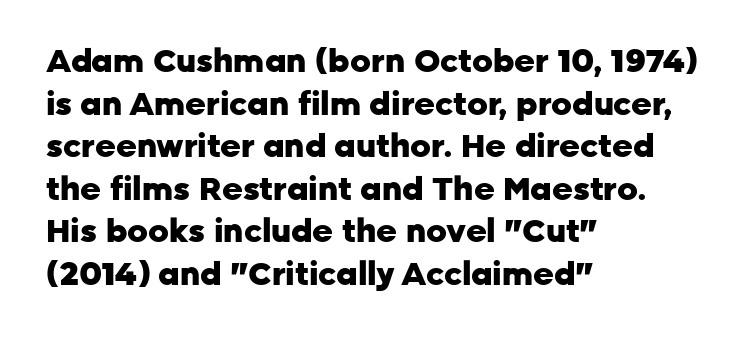
Summary of weight: heavy, a full bold. When letters stand straight like this, we call the style roman or upright. Rule under the text: the space is simply empty. You could not count columns in this text — the font is proportionally spaced. The letters sit at their default tracking, neither squeezed nor spread. The glyphs in this specimen are sans serif.
